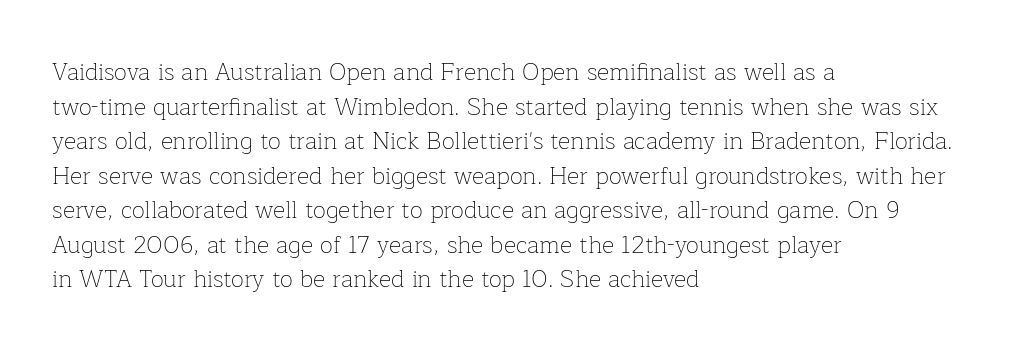
The image shows 24 px text type, upright; set left-aligned, normal line spacing (1.44x), normal letter spacing, not underlined.
